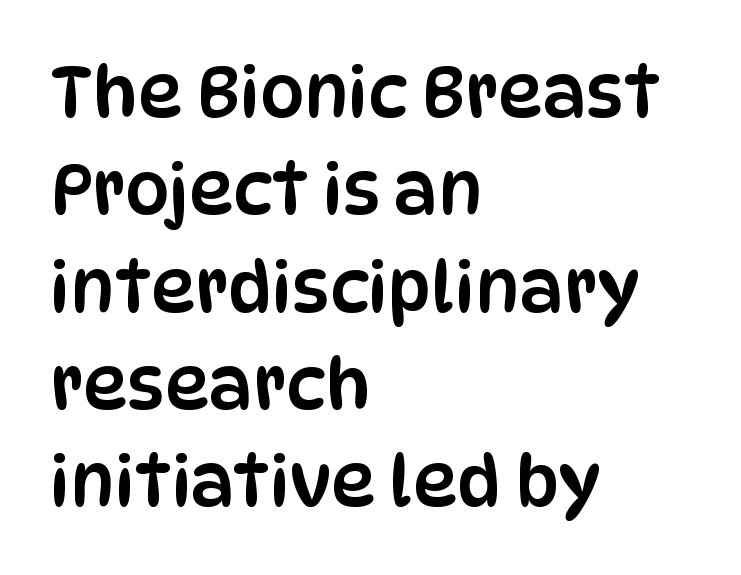
The image shows 70 px condensed sans-serif type, upright; set left-aligned, normal line spacing (1.39x), normal letter spacing, not underlined; low stroke contrast and a large x-height.
